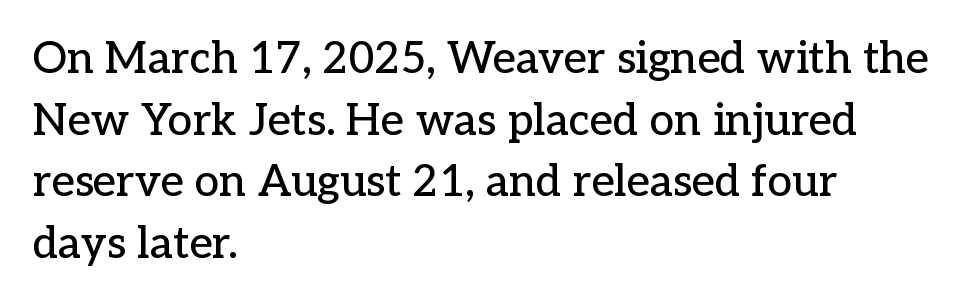
The image shows 44 px serif type, upright; set left-aligned, normal line spacing (1.4x), normal letter spacing, not underlined; low stroke contrast and a medium x-height.
